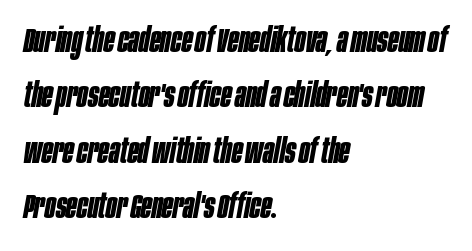
{"italic": "yes", "lean": "right", "slant_degrees": 10, "bold": "yes", "weight": "bold", "width": "condensed", "stroke_contrast": "low", "x_height": "large", "monospaced": "no", "underline": "no", "align": "left", "line_spacing": "normal", "line_spacing_ratio": 1.58, "letter_spacing": "normal", "letter_spacing_em": 0.0, "glyph_px": 35}
